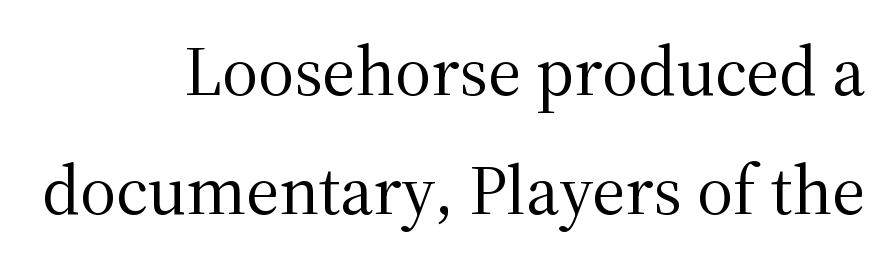
The image shows 70 px regular-weight serif type, upright; set right-aligned, normal line spacing (1.7x), normal letter spacing, not underlined; medium stroke contrast and a medium x-height.
